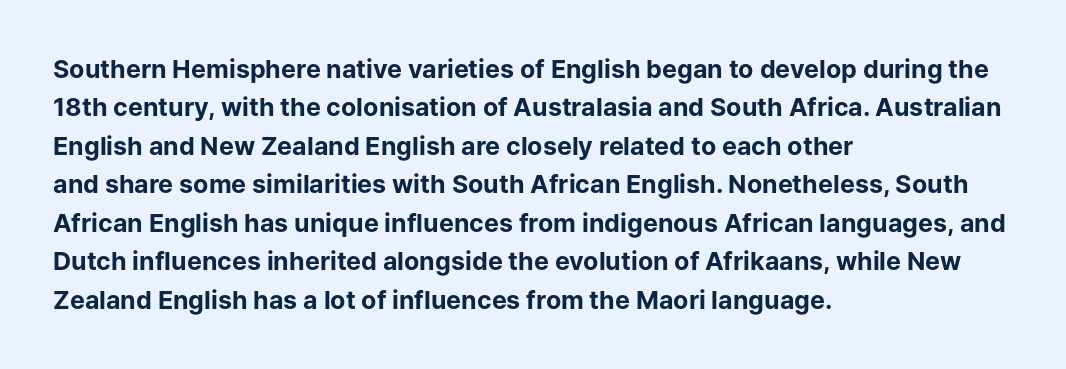
The image shows 25 px bold type, upright; set left-aligned, normal line spacing (1.54x), normal letter spacing, not underlined.
